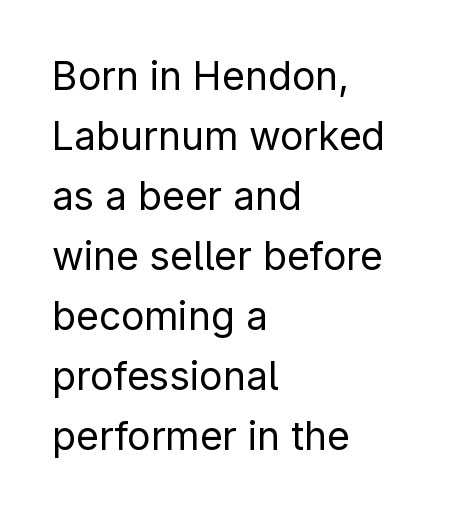
The image shows 39 px regular-weight sans-serif type, upright; set left-aligned, normal line spacing (1.54x), normal letter spacing, not underlined; low stroke contrast and a medium x-height.
